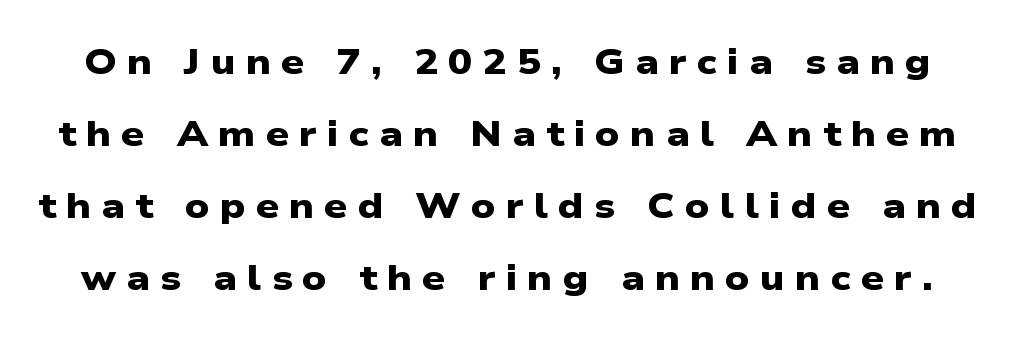
The image shows 36 px heavy, wide sans-serif type; set loose line spacing (2.0x), unusually wide letter spacing (+0.28 em), not underlined; low stroke contrast and a medium x-height.
